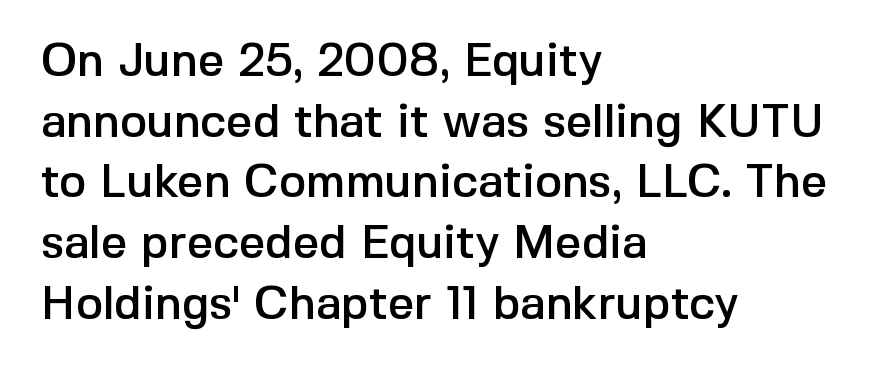
The rendering uses natural spacing where letterforms have individual widths. The line-height multiplier appears to be the usual default. The face used here is a sans, in the tradition of grotesques and geometrics. Does extra space separate the letters? No, they use regular spacing. Descender tails drop into unmarked territory. The text block is weighted toward the left margin, trailing off unevenly rightward.
